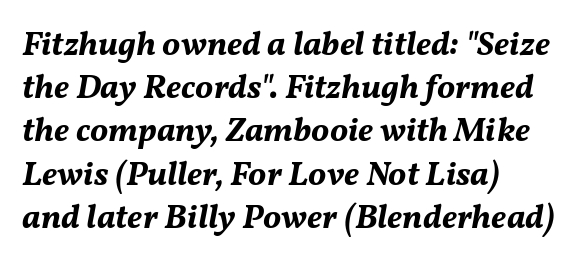
Q: Is the text bold? A: Yes.
Q: Is the text italic (slanted)? A: Yes, it leans right by about 11 degrees.
Q: Is the text underlined? A: No.
Q: How is the paragraph aligned? A: Left-aligned.
Q: Is the spacing between letters normal or unusually wide? A: Normal.
Q: Is the spacing between lines tight, normal or loose? A: Normal.
Q: Width (condensed, normal, or wide)? A: Normal.
Q: Stroke contrast? A: Medium.
Q: x-height? A: Medium.
Q: Monospaced? A: No.
